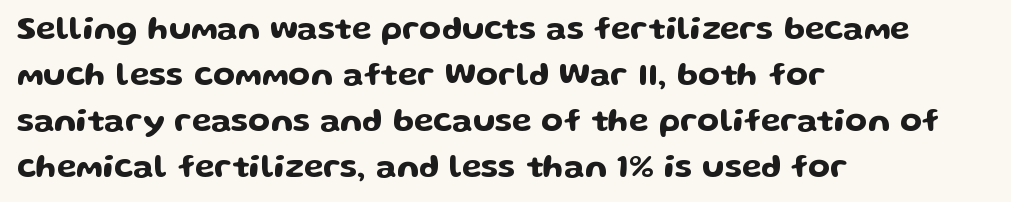
The image shows 32 px wide sans-serif type, upright; set left-aligned, normal line spacing (1.44x), normal letter spacing, not underlined; low stroke contrast and a medium x-height.
